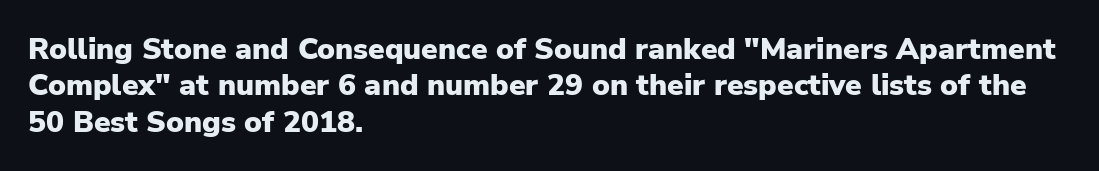
Q: Is the text bold? A: Yes.
Q: Is the text italic (slanted)? A: No, it is upright.
Q: Is the typeface a serif or a sans-serif typeface? A: Sans-serif.
Q: Is the text underlined? A: No.
Q: How is the paragraph aligned? A: Left-aligned.
Q: Is the spacing between letters normal or unusually wide? A: Normal.
Q: Width (condensed, normal, or wide)? A: Normal.
Q: Stroke contrast? A: Low.
Q: x-height? A: Medium.
Q: Monospaced? A: No.
